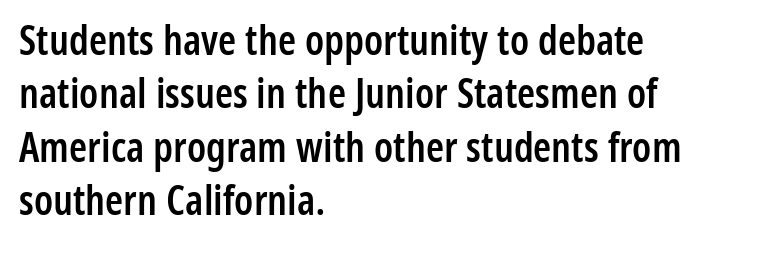
The letters stand upright; this is a roman face. The foot of each line stays bare and open. A bit beefed up — I'd call it semibold rather than bold. This block has exactly the height ordinary leading produces. Short note: letters normally spaced. This rendering employs a face without finishing strokes, i.e., a sans-serif.
